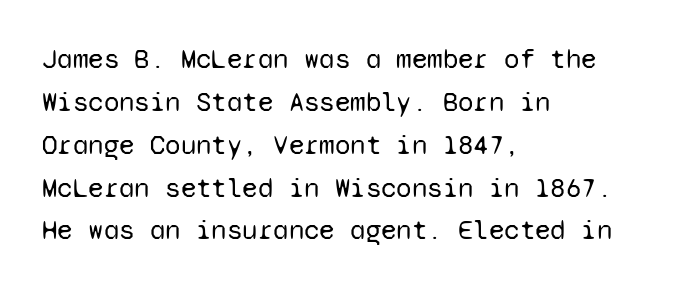
Q: Is the text bold? A: No.
Q: Is the text italic (slanted)? A: No, it is upright.
Q: Is the typeface a serif or a sans-serif typeface? A: Sans-serif.
Q: Is the text underlined? A: No.
Q: How is the paragraph aligned? A: Left-aligned.
Q: Is the spacing between letters normal or unusually wide? A: Normal.
Q: Is the spacing between lines tight, normal or loose? A: Normal.
Q: Width (condensed, normal, or wide)? A: Normal.
Q: Stroke contrast? A: Low.
Q: x-height? A: Medium.
Q: Monospaced? A: Yes.
